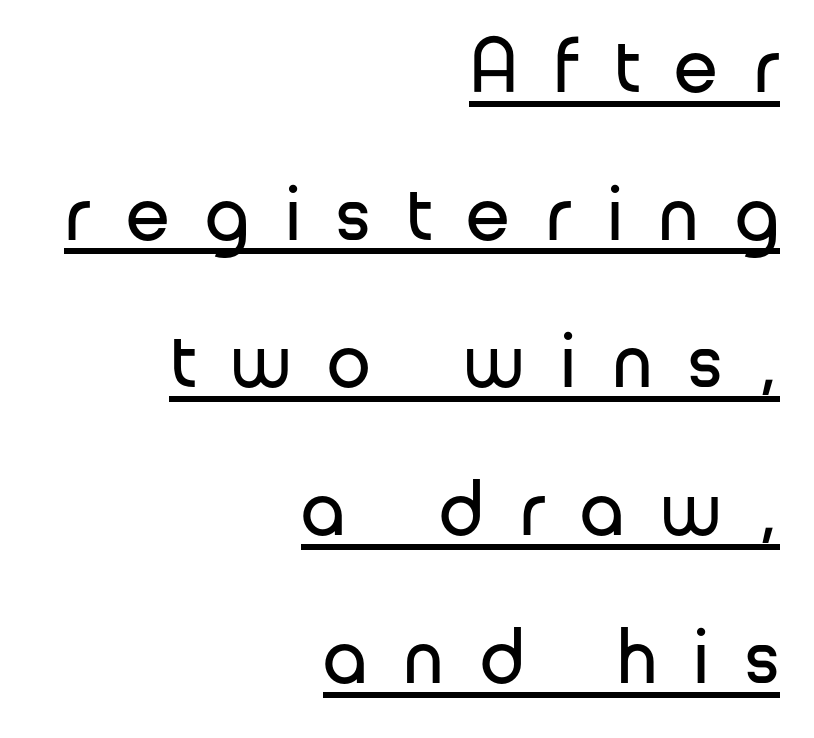
The image shows 79 px regular-weight sans-serif type, upright; set right-aligned, line spacing 1.87x, unusually wide letter spacing (+0.45 em), underlined; low stroke contrast and a medium x-height.
